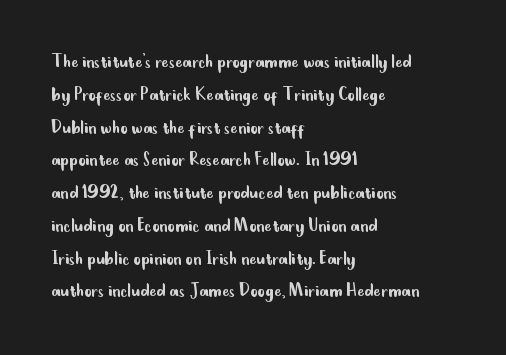
Descender tails drop into unmarked territory. Vertically, the passage feels balanced, rows spaced as you'd expect. The typesetter chose a ragged-right arrangement here. The typography opts for an upright posture over an oblique one. The rendering keeps characters at their native spacing. Stroke mass is kept to a normal reading level or below.
